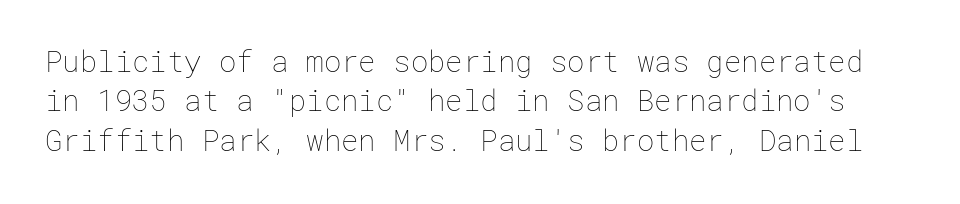
{"italic": "no", "bold": "no", "weight": "thin", "width": "normal", "stroke_contrast": "low", "x_height": "medium", "underline": "no", "line_spacing": "normal", "line_spacing_ratio": 1.36, "letter_spacing": "normal", "letter_spacing_em": 0.0, "glyph_px": 29}
